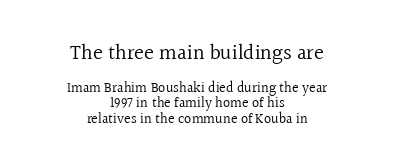
{"italic": "no", "bold": "no", "underline": "no", "align": "center", "line_spacing": "tight", "line_spacing_ratio": 1.1, "letter_spacing": "normal", "letter_spacing_em": 0.0, "larger_block": "first", "size_ratio": 1.5, "glyph_px": 21}
